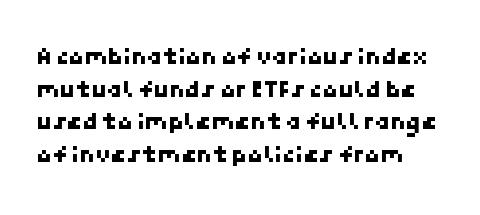
The image shows 25 px text type; set normal line spacing (1.31x), normal letter spacing, not underlined.
